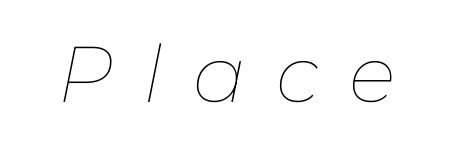
Q: Is the text bold? A: No.
Q: Is the text italic (slanted)? A: Yes, it leans right by about 11 degrees.
Q: Is the text underlined? A: No.
Q: Is the spacing between letters normal or unusually wide? A: Unusually wide.
Q: Width (condensed, normal, or wide)? A: Normal.
Q: Stroke contrast? A: Low.
Q: x-height? A: Medium.
Q: Monospaced? A: No.
